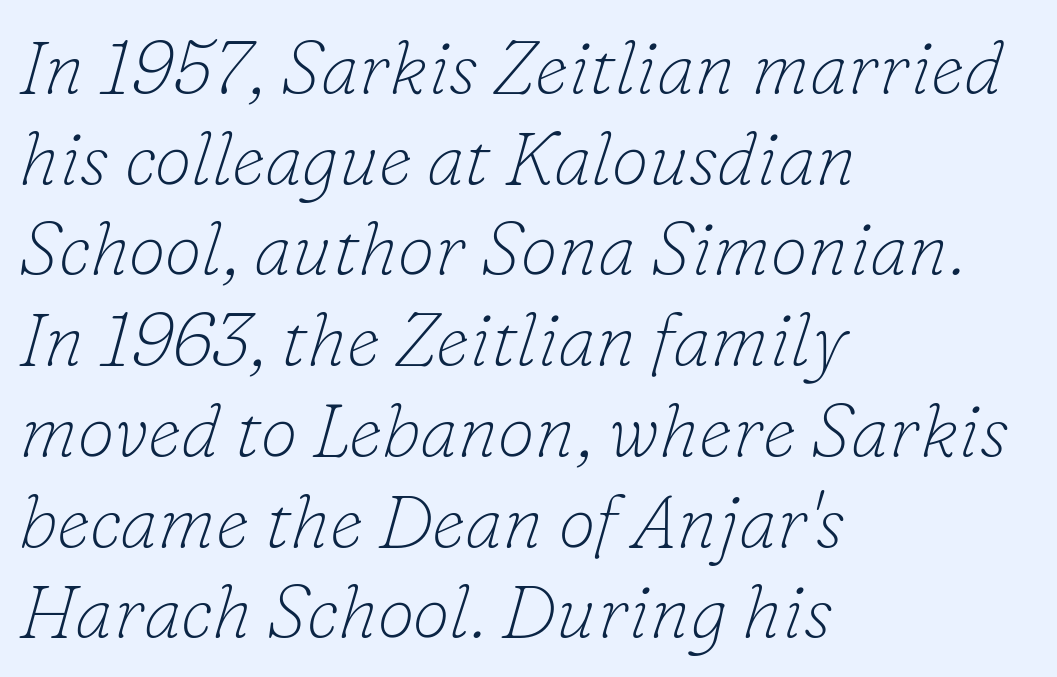
{"serif": "yes", "italic": "yes", "lean": "right", "slant_degrees": 16, "bold": "no", "weight": "thin", "width": "normal", "stroke_contrast": "low", "x_height": "small", "monospaced": "no", "underline": "no", "align": "left", "line_spacing_ratio": 1.21, "letter_spacing": "normal", "letter_spacing_em": 0.0, "glyph_px": 75}
